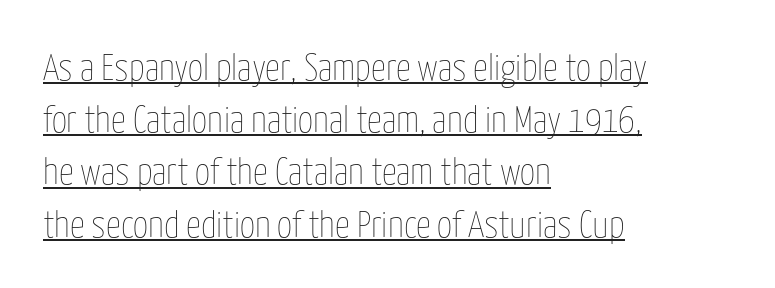
The image shows 37 px thin, condensed type, upright; set left-aligned, normal line spacing (1.41x), normal letter spacing, underlined; low stroke contrast and a medium x-height.
